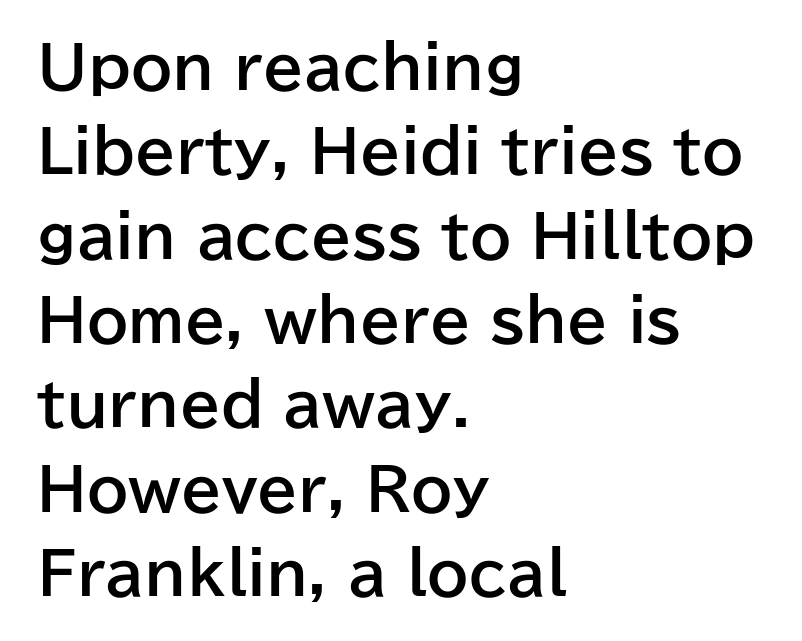
Q: Is the text bold? A: Yes.
Q: Is the text italic (slanted)? A: No, it is upright.
Q: Is the typeface a serif or a sans-serif typeface? A: Sans-serif.
Q: Is the text underlined? A: No.
Q: How is the paragraph aligned? A: Left-aligned.
Q: Is the spacing between letters normal or unusually wide? A: Normal.
Q: Is the spacing between lines tight, normal or loose? A: Normal.
Q: Width (condensed, normal, or wide)? A: Normal.
Q: Stroke contrast? A: Low.
Q: x-height? A: Medium.
Q: Monospaced? A: No.
